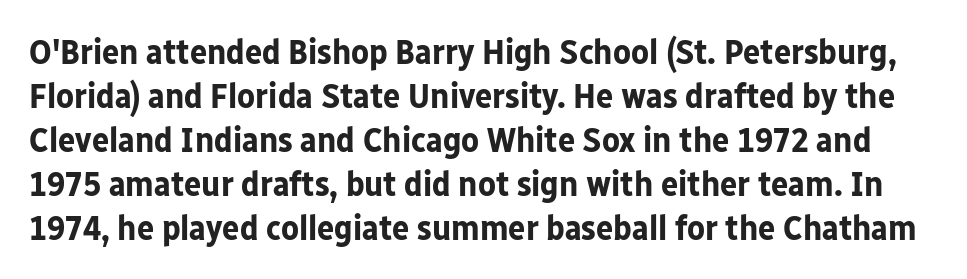
The rendering shows plain stroke endings on the letterforms — a sans-serif design. Note the varied advance widths — an 'i' is clearly narrower than an 'm'. Any mark beneath the type? The region is blank. When letters stand straight like this, we call the style roman or upright. Compared with an ordinary text face, these strokes are far heavier — a full bold.
